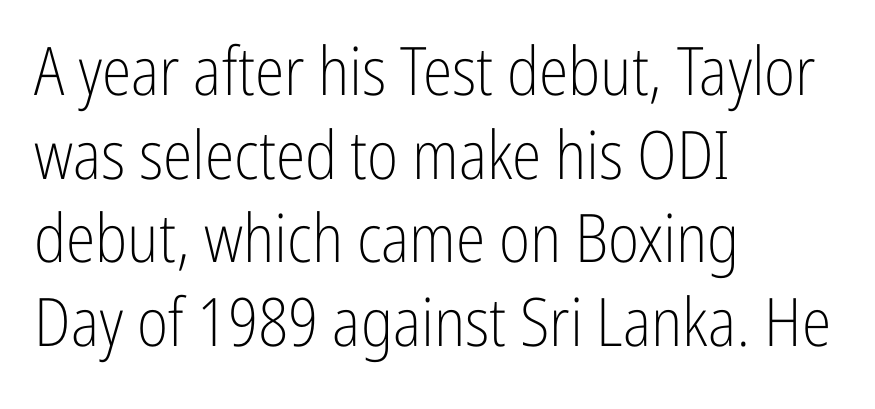
{"serif": "no", "italic": "no", "bold": "no", "weight": "light", "width": "condensed", "stroke_contrast": "low", "x_height": "medium", "monospaced": "no", "underline": "no", "align": "left", "line_spacing": "normal", "line_spacing_ratio": 1.25, "letter_spacing": "normal", "letter_spacing_em": 0.0, "glyph_px": 67}
